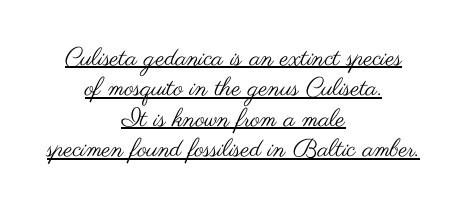
Q: Is the text bold? A: No.
Q: Is the text italic (slanted)? A: Yes.
Q: Is the text underlined? A: Yes.
Q: How is the paragraph aligned? A: Centered.
Q: Is the spacing between letters normal or unusually wide? A: Normal.
